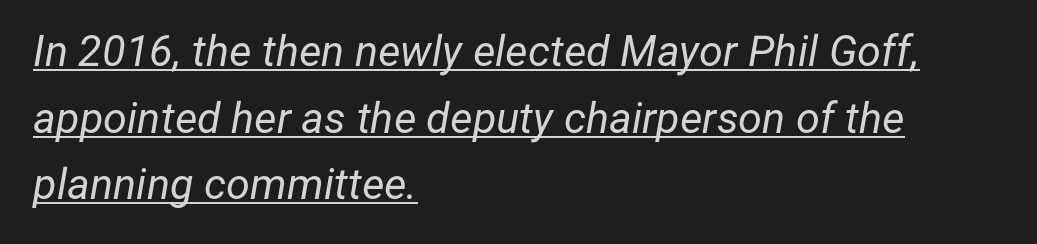
A typesetter would mark this as italic. One glance says typical: line gaps are just what's usual. The paragraph shown leans on its left margin. Summary of weight: not heavy and not bold. Varying glyph widths throughout — classic text-font behaviour.
